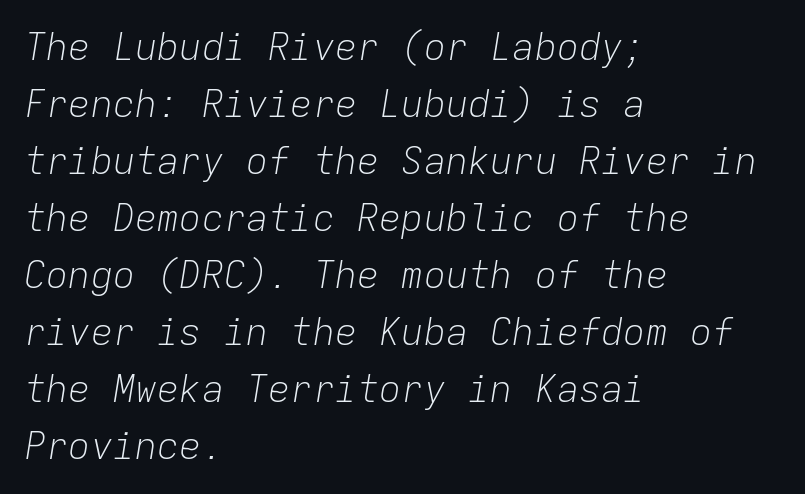
The typeface has the unassuming heft of standard copy or less. A typesetter would call this monospace, since all characters share one set width. If you measured baseline to baseline, you'd find a middling distance. This sample is left-justified, so line endings fall wherever the words run out. The face used here has a pronounced slope to its letters.
